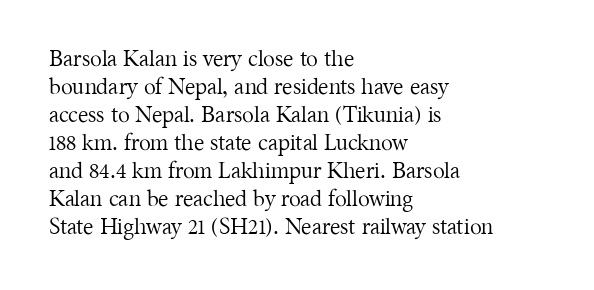
The image shows 22 px text type, upright; set left-aligned, normal line spacing (1.27x), normal letter spacing, not underlined.
